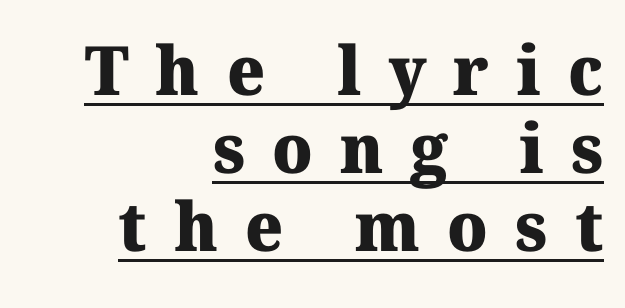
Spacing verdict: proportional, widths tailored to each character. The rendering uses a bold face; every stroke is thick and dark. The rendering inserts visible extra space after every character. Reading down the column, the eye jumps only a short way to each next line.
